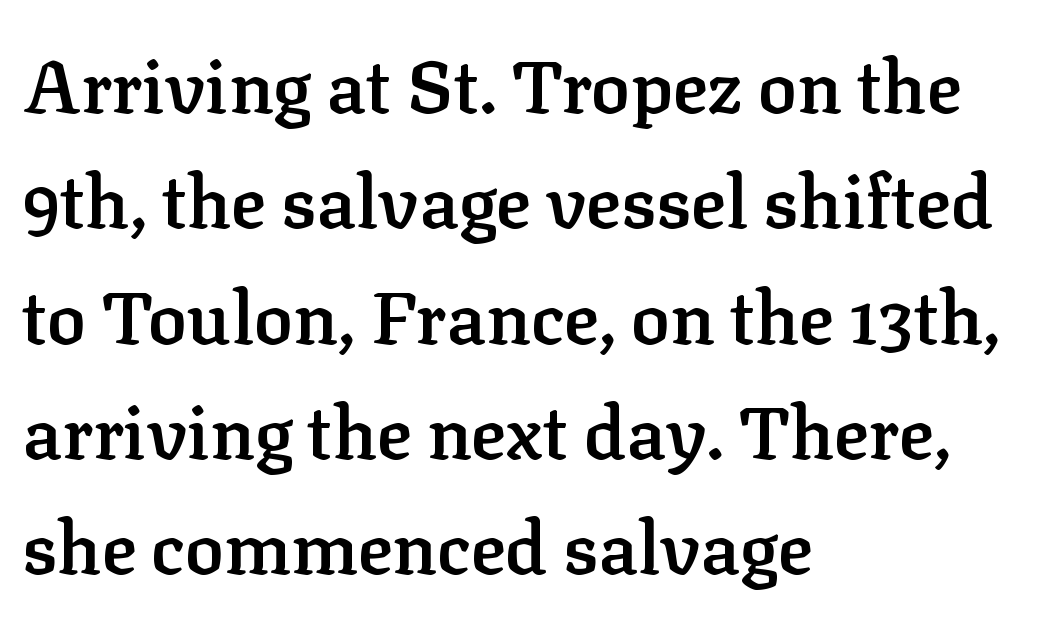
The image shows 73 px semibold serif type, upright; set left-aligned, normal line spacing (1.58x), normal letter spacing, not underlined; low stroke contrast and a medium x-height.
